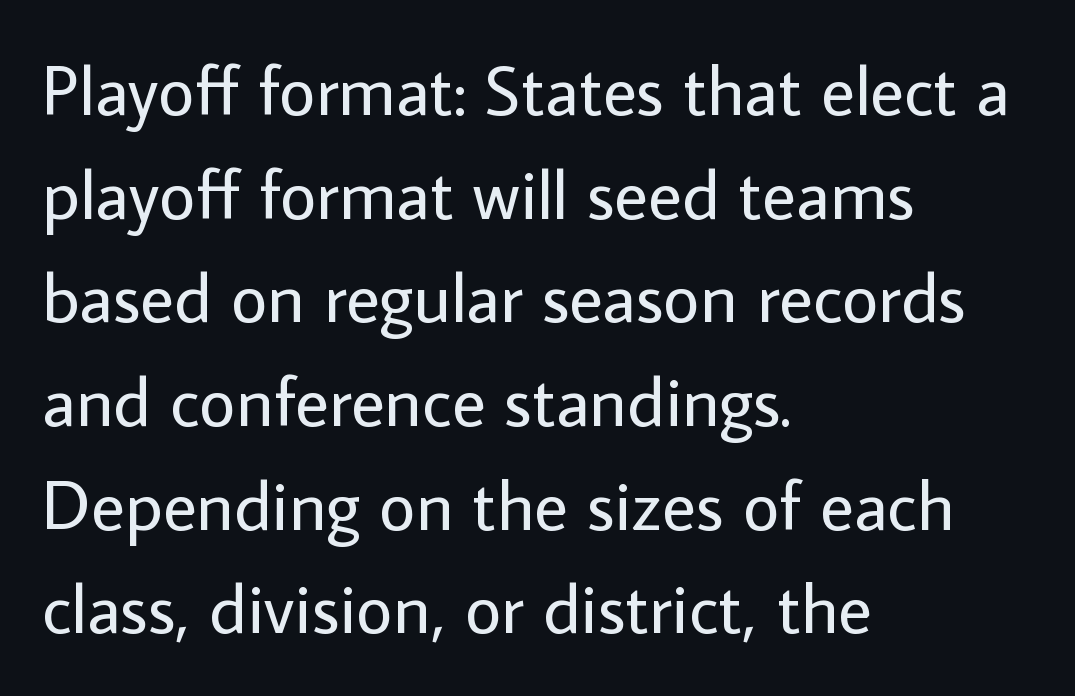
Q: Is the text bold? A: No.
Q: Is the text italic (slanted)? A: No, it is upright.
Q: Is the typeface a serif or a sans-serif typeface? A: Sans-serif.
Q: Is the text underlined? A: No.
Q: How is the paragraph aligned? A: Left-aligned.
Q: Is the spacing between letters normal or unusually wide? A: Normal.
Q: Is the spacing between lines tight, normal or loose? A: Normal.
Q: Width (condensed, normal, or wide)? A: Normal.
Q: Stroke contrast? A: Low.
Q: x-height? A: Medium.
Q: Monospaced? A: No.
